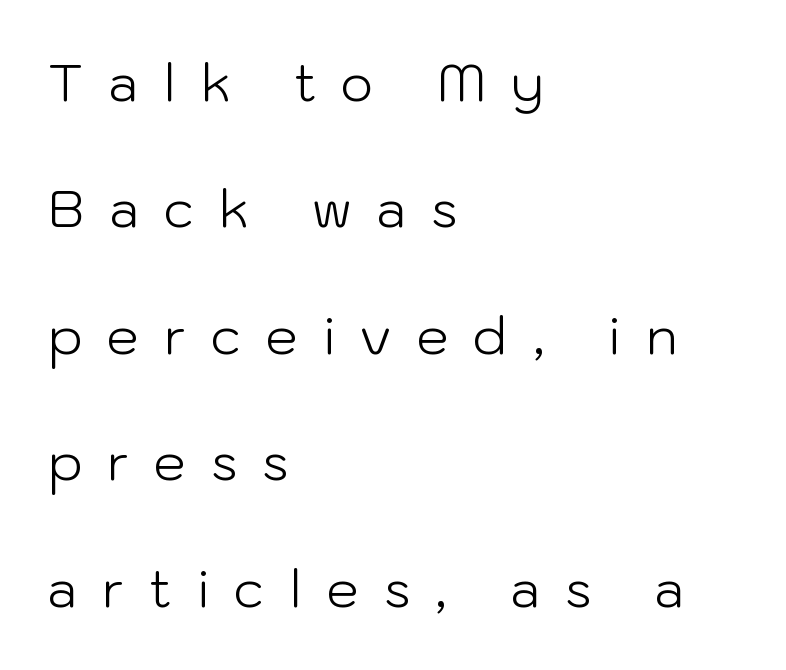
The image shows 51 px light sans-serif type, upright; set left-aligned, loose line spacing (2.48x), unusually wide letter spacing (+0.49 em), not underlined; low stroke contrast and a medium x-height.
